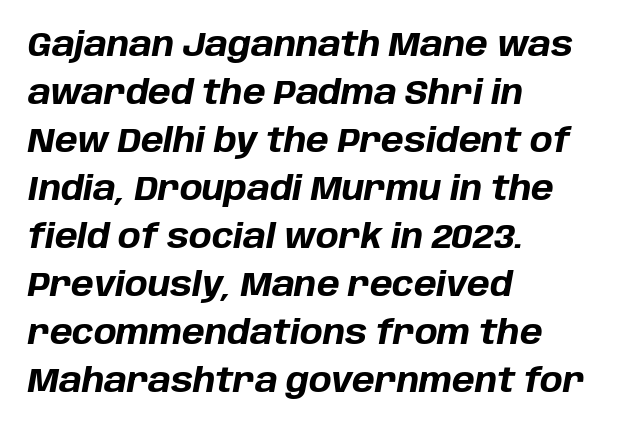
{"italic": "yes", "lean": "right", "slant_degrees": 10, "bold": "yes", "weight": "bold", "width": "normal", "stroke_contrast": "low", "x_height": "large", "monospaced": "no", "underline": "no", "align": "left", "line_spacing": "normal", "line_spacing_ratio": 1.41, "letter_spacing": "normal", "letter_spacing_em": 0.0, "glyph_px": 34}
